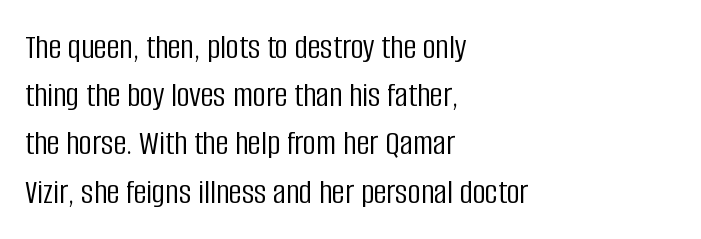
Q: Is the text bold? A: No.
Q: Is the text italic (slanted)? A: No, it is upright.
Q: Is the typeface a serif or a sans-serif typeface? A: Sans-serif.
Q: Is the text underlined? A: No.
Q: How is the paragraph aligned? A: Left-aligned.
Q: Is the spacing between letters normal or unusually wide? A: Normal.
Q: Is the spacing between lines tight, normal or loose? A: Normal.
Q: Width (condensed, normal, or wide)? A: Condensed.
Q: Stroke contrast? A: Low.
Q: x-height? A: Large.
Q: Monospaced? A: No.
